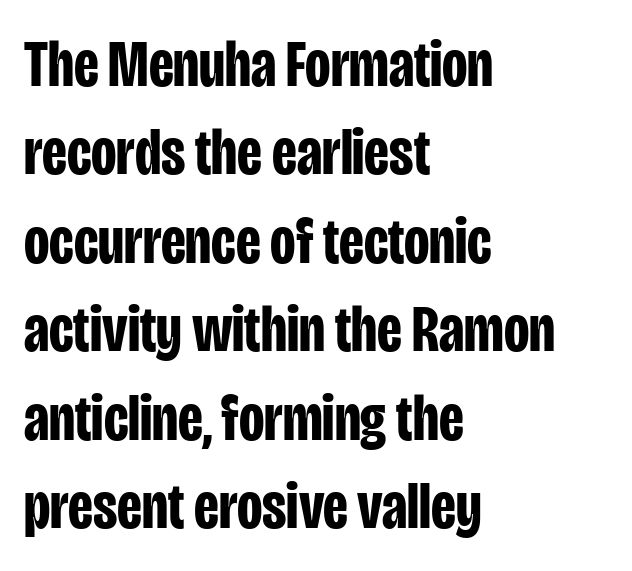
Q: Is the text bold? A: Yes.
Q: Is the text italic (slanted)? A: No, it is upright.
Q: Is the typeface a serif or a sans-serif typeface? A: Sans-serif.
Q: Is the text underlined? A: No.
Q: How is the paragraph aligned? A: Left-aligned.
Q: Is the spacing between letters normal or unusually wide? A: Normal.
Q: Is the spacing between lines tight, normal or loose? A: Normal.
Q: Width (condensed, normal, or wide)? A: Condensed.
Q: Stroke contrast? A: Low.
Q: x-height? A: Large.
Q: Monospaced? A: No.
